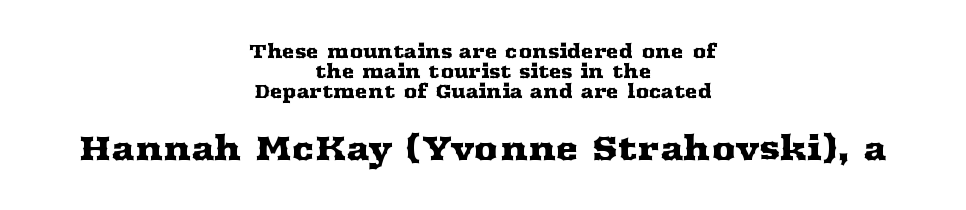
The image shows 34 px wide serif type, upright; set centered, tight line spacing (1.05x), normal letter spacing, not underlined; the second (bottom) block is 1.79x larger; medium stroke contrast and a medium x-height.
